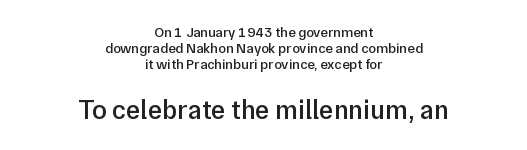
{"italic": "no", "bold": "semi", "underline": "no", "align": "center", "line_spacing": "tight", "line_spacing_ratio": 1.15, "letter_spacing": "normal", "letter_spacing_em": 0.0, "larger_block": "second", "size_ratio": 1.93, "glyph_px": 27}
